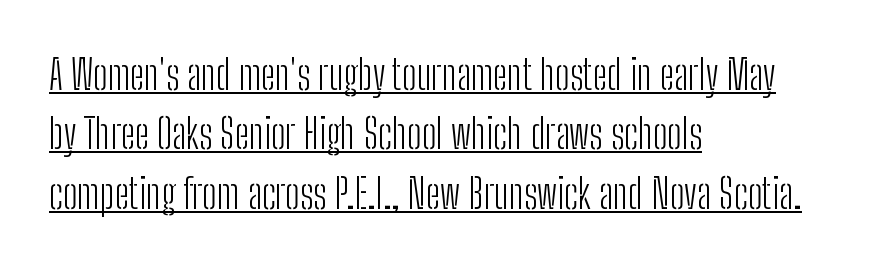
{"serif": "no", "italic": "no", "bold": "no", "weight": "light", "width": "condensed", "stroke_contrast": "low", "x_height": "medium", "monospaced": "no", "underline": "yes", "align": "left", "line_spacing": "normal", "line_spacing_ratio": 1.45, "letter_spacing": "normal", "letter_spacing_em": 0.0, "glyph_px": 41}
